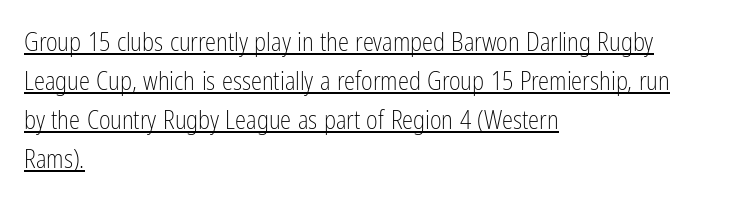
{"italic": "no", "bold": "no", "underline": "yes", "align": "left", "line_spacing": "normal", "line_spacing_ratio": 1.56, "letter_spacing": "normal", "letter_spacing_em": 0.0, "glyph_px": 25}
